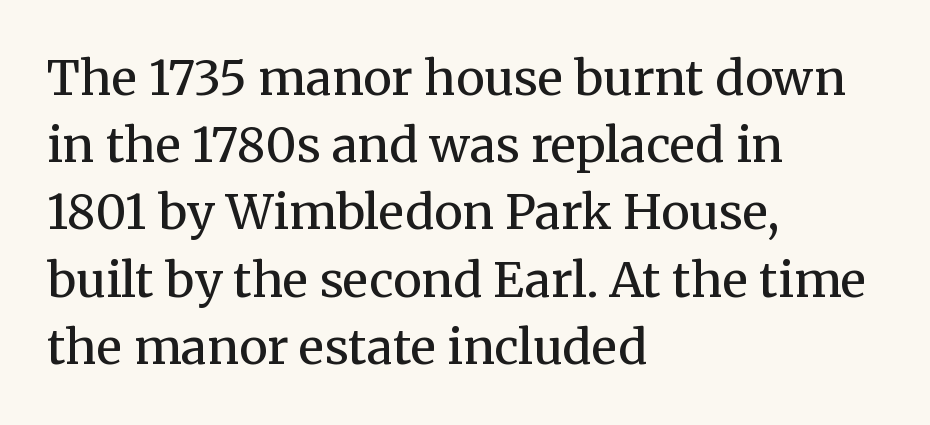
{"serif": "yes", "italic": "no", "bold": "no", "weight": "regular", "width": "normal", "stroke_contrast": "medium", "x_height": "medium", "monospaced": "no", "underline": "no", "align": "left", "line_spacing": "normal", "line_spacing_ratio": 1.4, "letter_spacing": "normal", "letter_spacing_em": 0.0, "glyph_px": 48}
